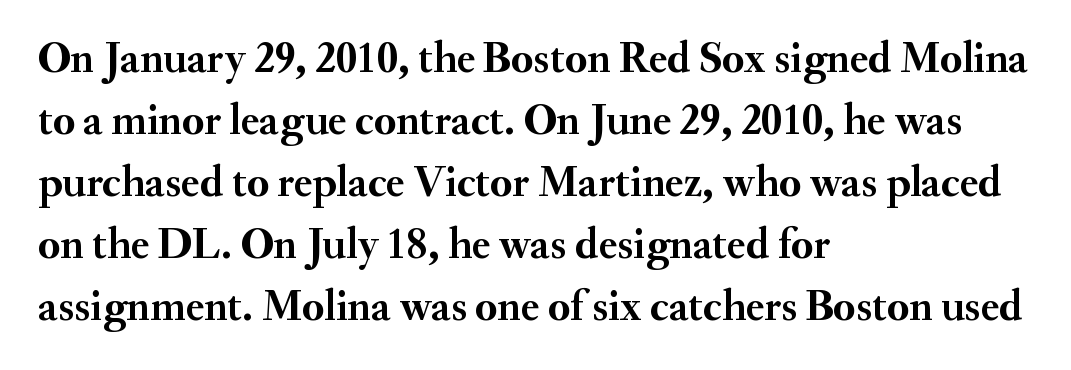
The image shows 44 px semibold serif type, upright; set left-aligned, normal line spacing (1.41x), normal letter spacing, not underlined; medium stroke contrast and a small x-height.
